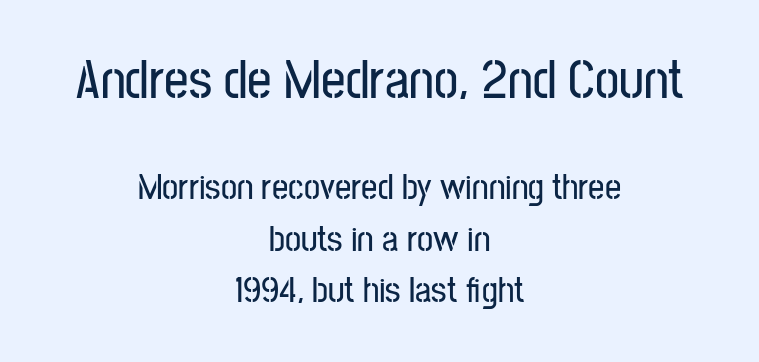
Bigger letters appear in the top chunk; the bottom chunk is reduced. A typesetter would call this zero additional tracking. This rendering uses center alignment, leaving both contours irregular but symmetric. Underlining? Definitely not there. The rendering shows plain stroke endings on the letterforms — a sans-serif design. Whoever set this chose a conventional vertical rhythm.
